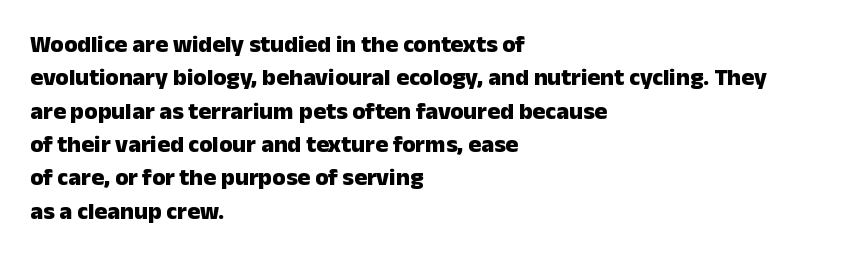
Q: Is the text bold? A: Yes.
Q: Is the text italic (slanted)? A: No, it is upright.
Q: Is the text underlined? A: No.
Q: How is the paragraph aligned? A: Left-aligned.
Q: Is the spacing between letters normal or unusually wide? A: Normal.
Q: Is the spacing between lines tight, normal or loose? A: Normal.
